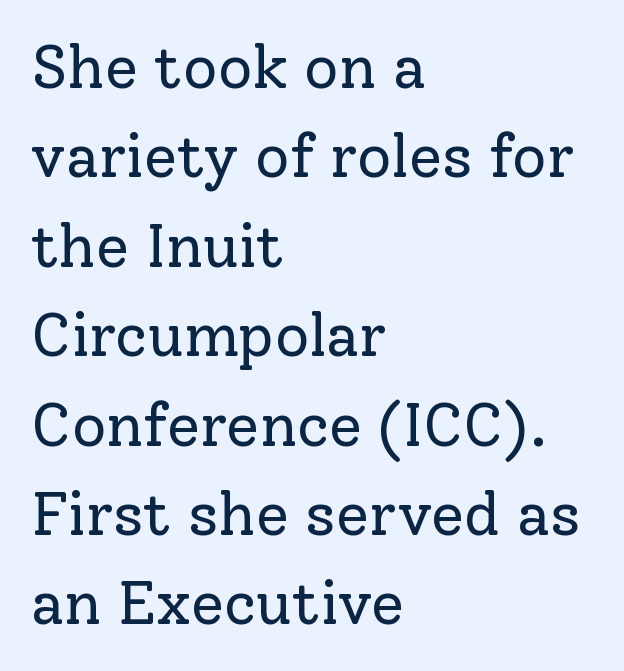
Descenders are the only things crossing below the line. Students, note that the glyphs here touch the page at normal intervals. Proportional: the letters do not fall into vertical columns. The face looks like a standard text weight, possibly lighter.
